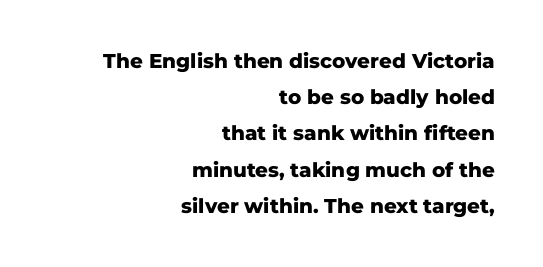
Unmarked baselines from the first word to the last. The sample has been set heavy, in full bold. Rendered with straight, roman letterforms. Visually the block forms a straight wall on the right and a jagged coastline on the left. Compared with typical body copy, the letter spacing here is the same.
